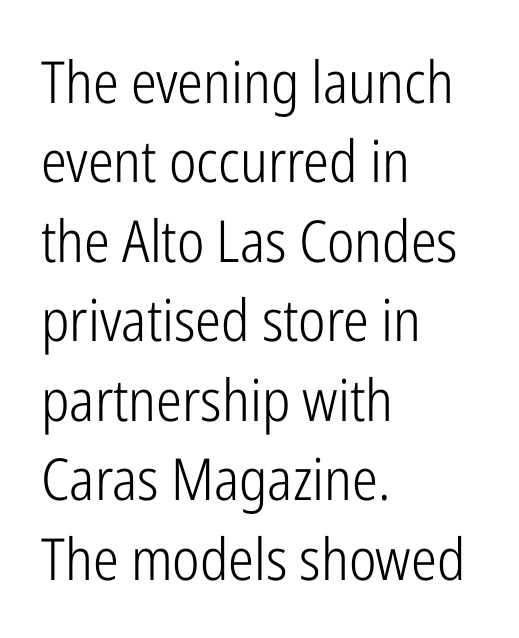
Q: Is the text bold? A: No.
Q: Is the text italic (slanted)? A: No, it is upright.
Q: Is the typeface a serif or a sans-serif typeface? A: Sans-serif.
Q: Is the text underlined? A: No.
Q: How is the paragraph aligned? A: Left-aligned.
Q: Is the spacing between letters normal or unusually wide? A: Normal.
Q: Is the spacing between lines tight, normal or loose? A: Normal.
Q: Width (condensed, normal, or wide)? A: Condensed.
Q: Stroke contrast? A: Low.
Q: x-height? A: Medium.
Q: Monospaced? A: No.
